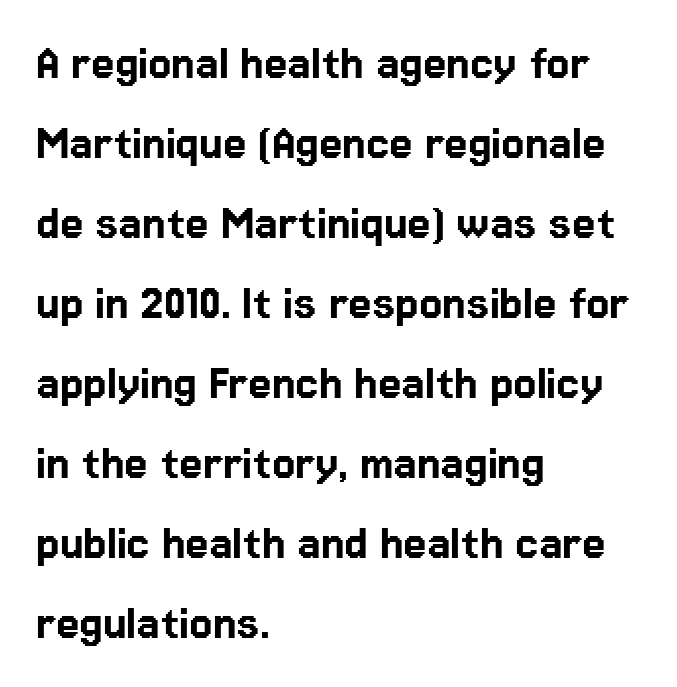
{"serif": "no", "italic": "no", "width": "normal", "stroke_contrast": "low", "x_height": "medium", "monospaced": "no", "underline": "no", "align": "left", "line_spacing": "normal", "line_spacing_ratio": 1.51, "letter_spacing": "normal", "letter_spacing_em": 0.0, "glyph_px": 53}
